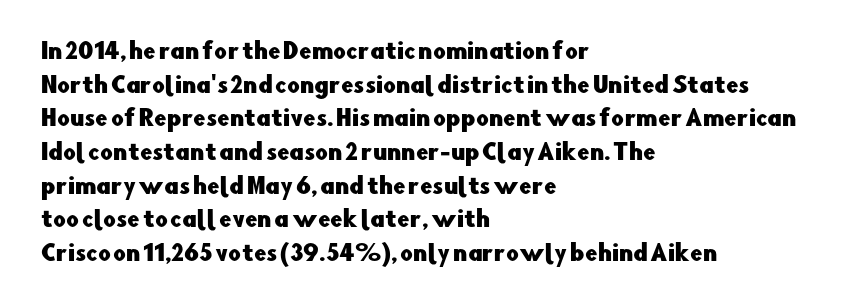
{"italic": "no", "underline": "no", "align": "left", "line_spacing": "normal", "line_spacing_ratio": 1.53, "letter_spacing": "normal", "letter_spacing_em": 0.0, "glyph_px": 22}
